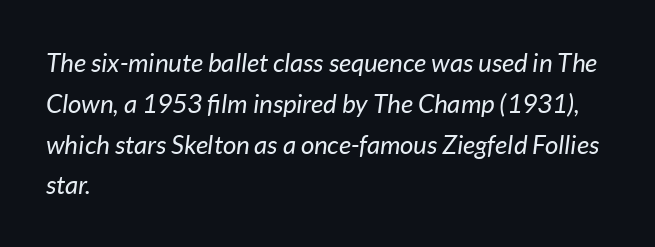
{"italic": "yes", "lean": "right", "slant_degrees": 7, "bold": "no", "underline": "no", "align": "left", "line_spacing": "normal", "line_spacing_ratio": 1.57, "letter_spacing": "normal", "letter_spacing_em": 0.0, "glyph_px": 26}
